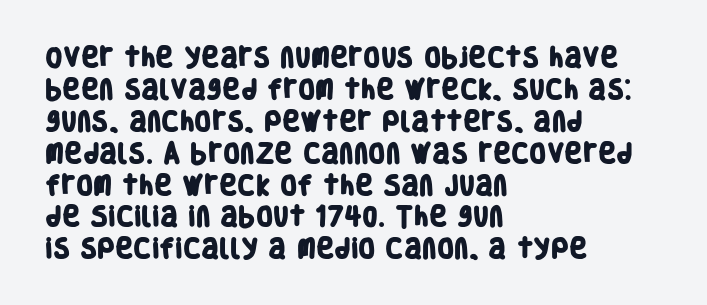
Q: Is the text bold? A: Yes.
Q: Is the text underlined? A: No.
Q: How is the paragraph aligned? A: Left-aligned.
Q: Is the spacing between letters normal or unusually wide? A: Normal.
Q: Is the spacing between lines tight, normal or loose? A: Normal.
